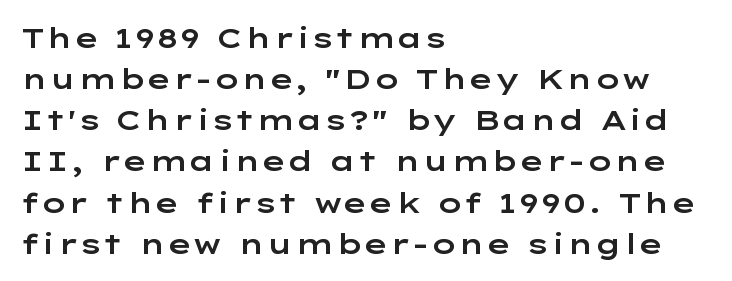
A clean baseline with only descenders dipping below it. You could not count columns in this text — the font is proportionally spaced. Casual observation: everything's shoved over to the left. These lines keep a tight, regular rhythm from letter to letter.
